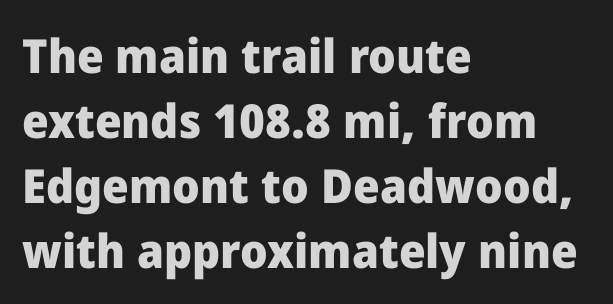
Q: Is the text bold? A: Yes.
Q: Is the text italic (slanted)? A: No, it is upright.
Q: Is the typeface a serif or a sans-serif typeface? A: Sans-serif.
Q: Is the text underlined? A: No.
Q: How is the paragraph aligned? A: Left-aligned.
Q: Is the spacing between letters normal or unusually wide? A: Normal.
Q: Is the spacing between lines tight, normal or loose? A: Normal.
Q: Width (condensed, normal, or wide)? A: Normal.
Q: Stroke contrast? A: Low.
Q: x-height? A: Medium.
Q: Monospaced? A: No.
